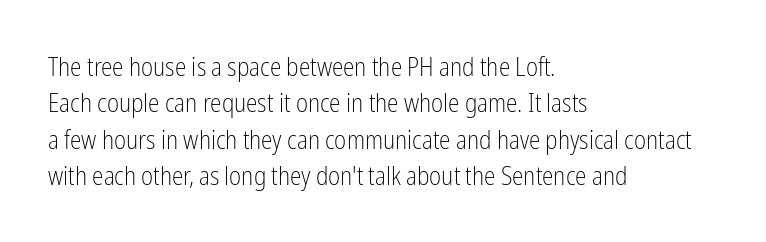
The image shows 26 px text type, upright; set left-aligned, normal line spacing (1.4x), normal letter spacing, not underlined.
